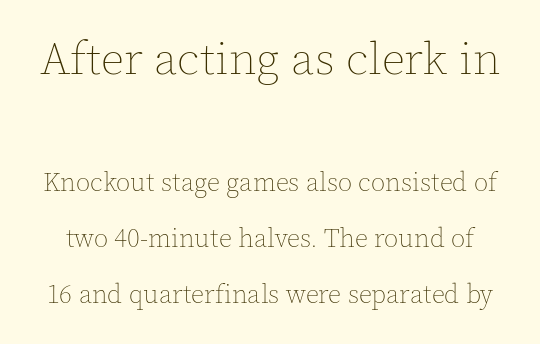
The image shows 46 px thin type, upright; set loose line spacing (2.16x), normal letter spacing, not underlined; the first (top) block is 1.77x larger; a medium x-height.
